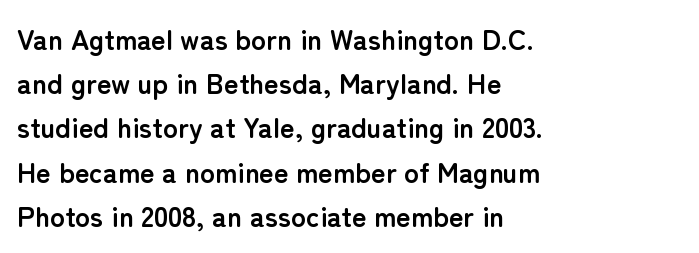
The image shows 28 px semibold sans-serif type, upright; set left-aligned, normal line spacing (1.58x), normal letter spacing, not underlined; low stroke contrast and a medium x-height.
